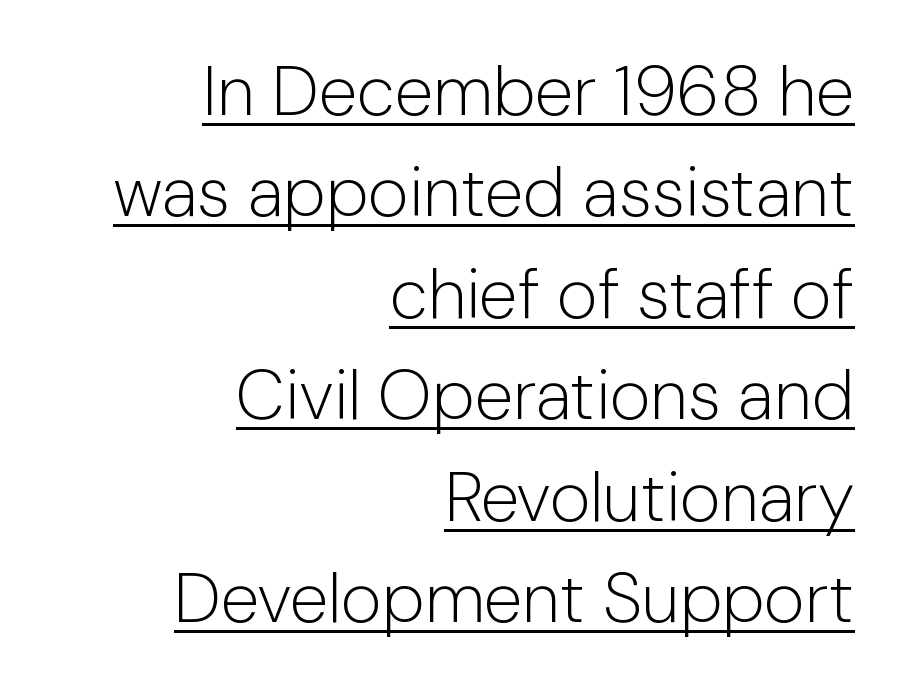
Q: Is the text bold? A: No.
Q: Is the text italic (slanted)? A: No, it is upright.
Q: Is the typeface a serif or a sans-serif typeface? A: Sans-serif.
Q: Is the text underlined? A: Yes.
Q: How is the paragraph aligned? A: Right-aligned.
Q: Is the spacing between letters normal or unusually wide? A: Normal.
Q: Is the spacing between lines tight, normal or loose? A: Normal.
Q: Width (condensed, normal, or wide)? A: Normal.
Q: Stroke contrast? A: Low.
Q: x-height? A: Medium.
Q: Monospaced? A: No.
